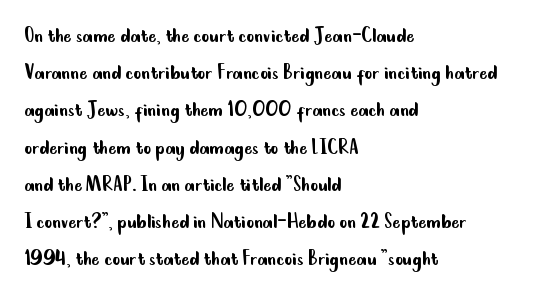
The image shows 24 px text type, upright; set left-aligned, normal line spacing (1.55x), normal letter spacing, not underlined.
